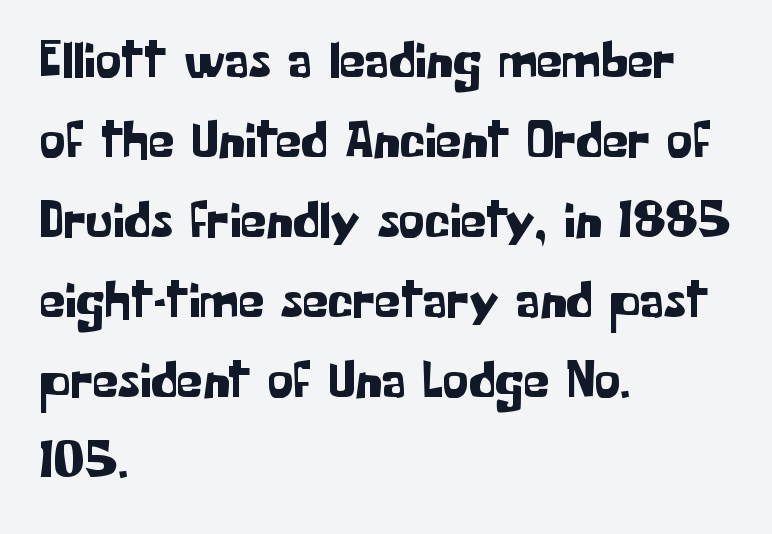
Q: Is the text italic (slanted)? A: No, it is upright.
Q: Is the typeface a serif or a sans-serif typeface? A: Sans-serif.
Q: Is the text underlined? A: No.
Q: How is the paragraph aligned? A: Left-aligned.
Q: Is the spacing between letters normal or unusually wide? A: Normal.
Q: Is the spacing between lines tight, normal or loose? A: Normal.
Q: Width (condensed, normal, or wide)? A: Normal.
Q: Stroke contrast? A: Low.
Q: x-height? A: Medium.
Q: Monospaced? A: No.
